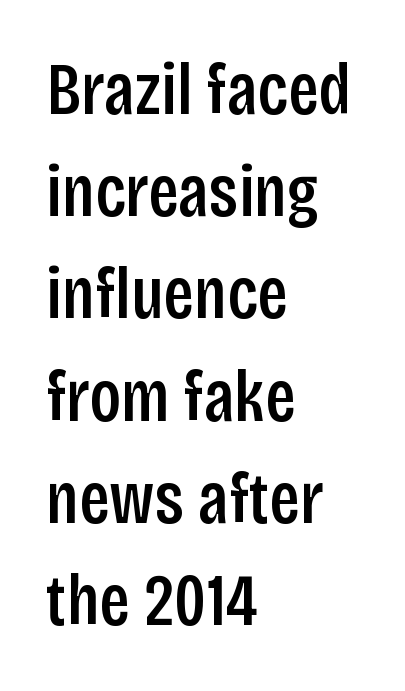
I'd describe the lettering as semibold — firm but not a full bold. No word sits above an underline. The face used here is proportionally spaced, like ordinary book or web type. A sans-serif font was chosen for this passage. Glyph-to-glyph distance matches everyday printed text. A typesetter would mark this as roman, not italic.
